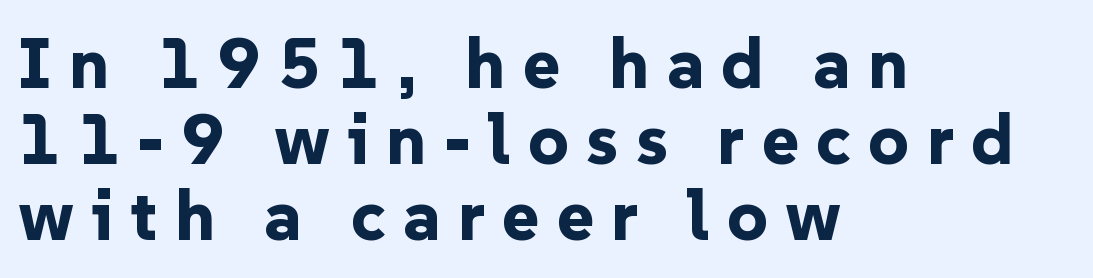
Q: Is the text bold? A: Yes.
Q: Is the text italic (slanted)? A: No, it is upright.
Q: Is the typeface a serif or a sans-serif typeface? A: Sans-serif.
Q: Is the text underlined? A: No.
Q: How is the paragraph aligned? A: Left-aligned.
Q: Is the spacing between letters normal or unusually wide? A: Unusually wide.
Q: Is the spacing between lines tight, normal or loose? A: Tight.
Q: Width (condensed, normal, or wide)? A: Normal.
Q: Stroke contrast? A: Low.
Q: x-height? A: Medium.
Q: Monospaced? A: No.
